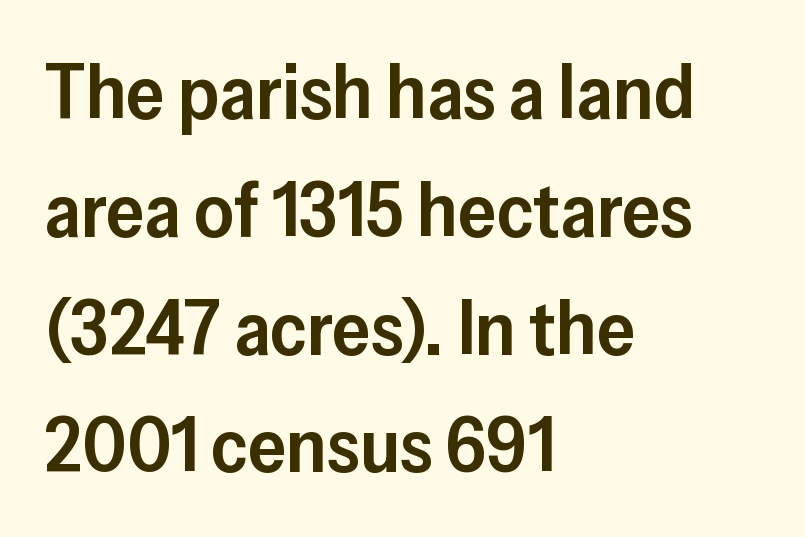
Quick note: not italic, upright. Default kerning and tracking; the words read as compact shapes. Compared with a centered layout, this one pins lines to the left instead. The passage shown is typed in a proportional face where columns would drift.
